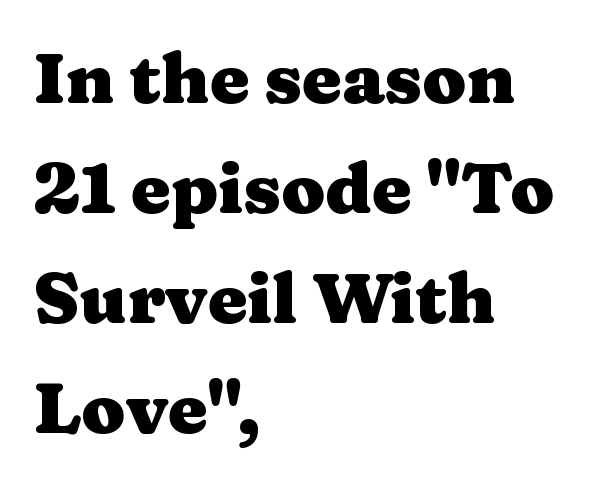
Quick note: underline off. The passage shown is emphatically bold. The designer left line spacing at the default. One-word summary of the alignment: left.
